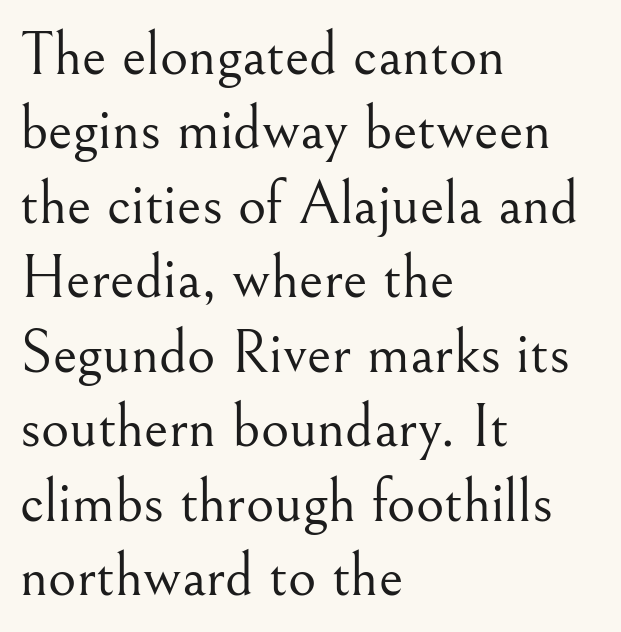
Observe the ordinary spacing: letters are neighbours, not strangers. A typesetter would mark this as roman, not italic. Type style note: has serifs. Nothing heavy about these letters — not bold at all. This sample has the flowing, uneven cadence of proportional lettering.
